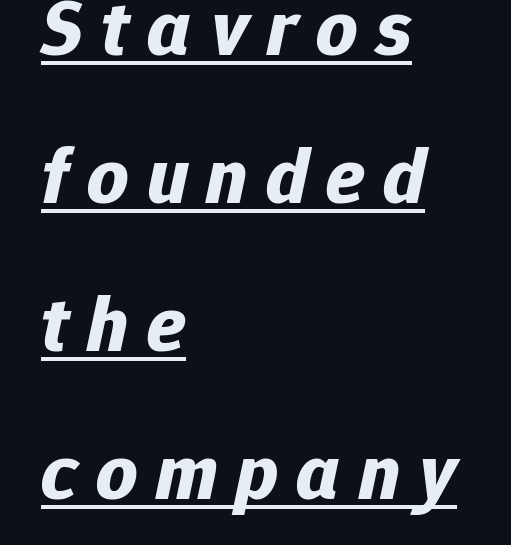
The image shows 80 px bold type, italic (leaning right); set left-aligned, line spacing 1.85x, unusually wide letter spacing (+0.23 em), underlined; low stroke contrast and a medium x-height.
